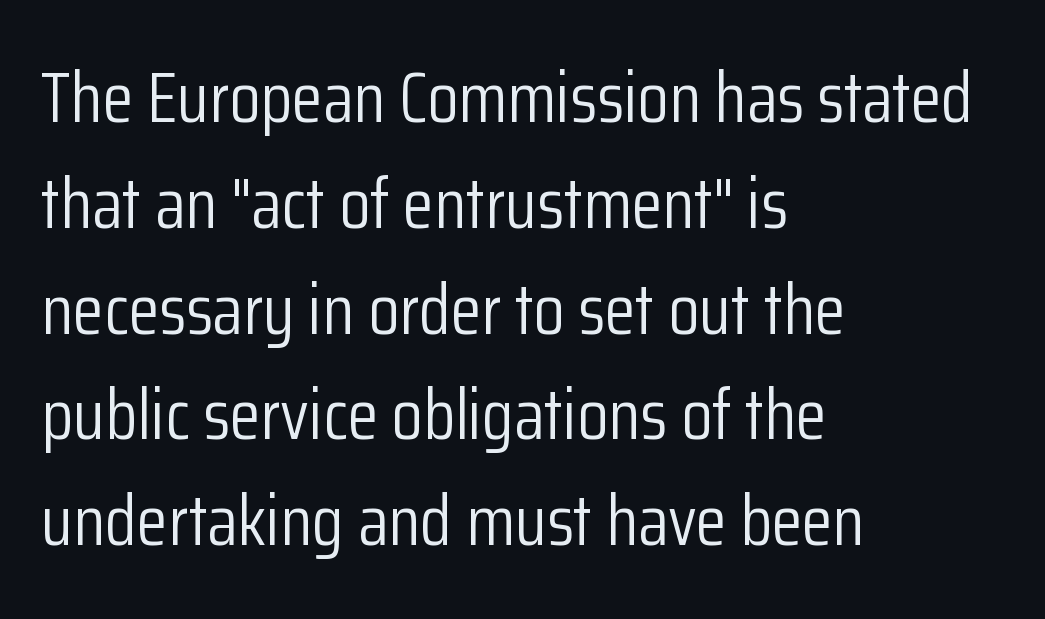
{"serif": "no", "italic": "no", "bold": "no", "weight": "light", "width": "condensed", "stroke_contrast": "low", "x_height": "medium", "monospaced": "no", "underline": "no", "align": "left", "line_spacing": "normal", "line_spacing_ratio": 1.49, "letter_spacing": "normal", "letter_spacing_em": 0.0, "glyph_px": 71}
